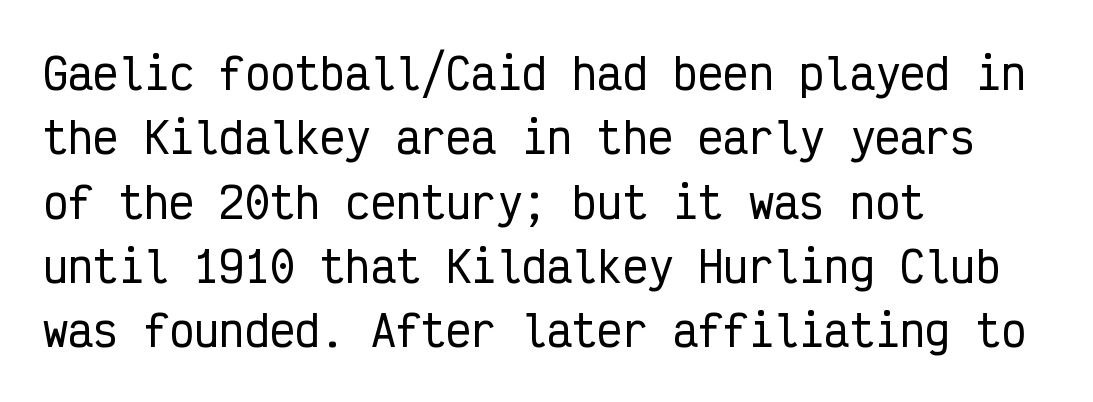
Observe the absence of serifs on each vertical stroke in this sample. If you drew a ruler down the left edge, every line would touch it. The gaps between neighbouring characters are ordinary and unremarkable. Posture: upright roman. The space beneath each line is pristine and unruled.
